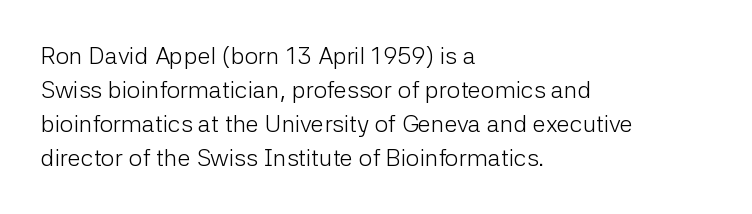
{"italic": "no", "bold": "no", "underline": "no", "align": "left", "line_spacing": "normal", "line_spacing_ratio": 1.42, "letter_spacing": "normal", "letter_spacing_em": 0.0, "glyph_px": 24}
